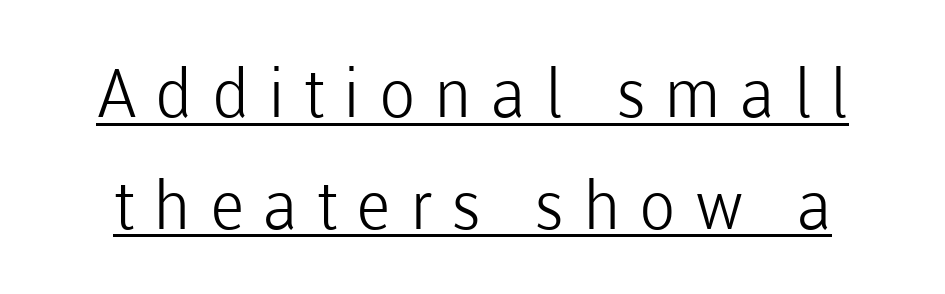
{"serif": "no", "italic": "no", "bold": "no", "weight": "light", "width": "normal", "stroke_contrast": "low", "x_height": "medium", "monospaced": "no", "underline": "yes", "line_spacing": "normal", "line_spacing_ratio": 1.67, "letter_spacing": "wide", "letter_spacing_em": 0.28, "glyph_px": 67}
